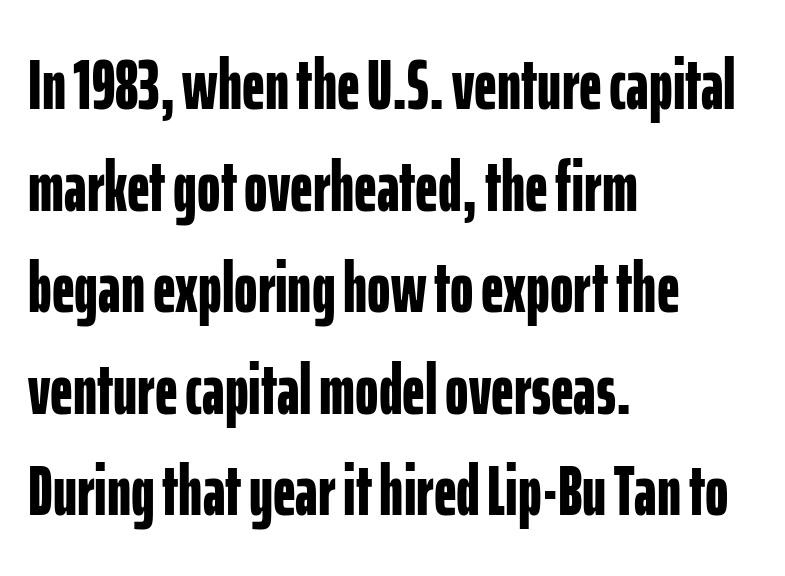
The image shows 71 px bold, condensed sans-serif type, upright; set left-aligned, normal line spacing (1.43x), normal letter spacing, not underlined; low stroke contrast and a medium x-height.
